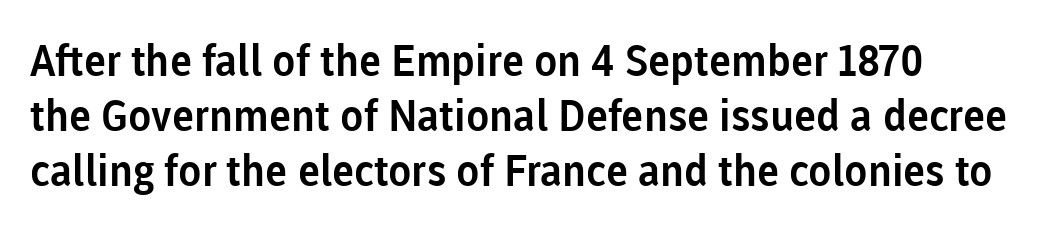
Rendered with straight, roman letterforms. No word sits above an underline. A typesetter would call this proportional, since set widths differ per character. Leading matches the norm, producing a regular column. Short note: letters normally spaced.
